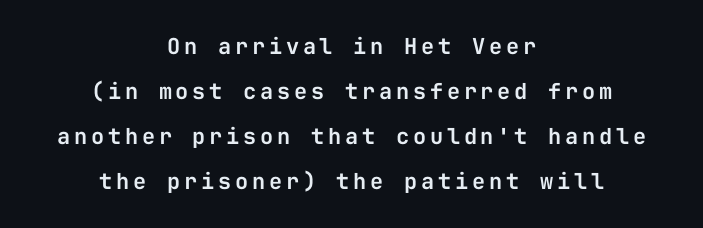
The image shows 22 px text type, upright; set centered, loose line spacing (2.05x), not underlined.
